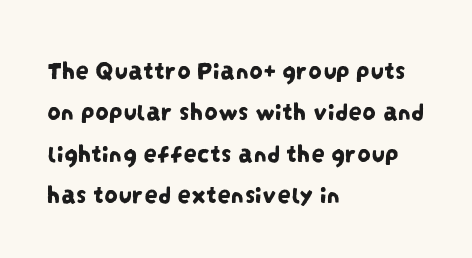
The image shows 27 px text type; set left-aligned, normal line spacing (1.53x), normal letter spacing, not underlined.
